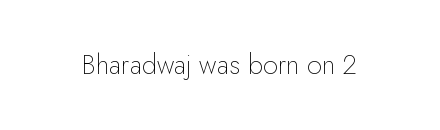
The image shows 27 px text type, upright; set normal letter spacing, not underlined.
